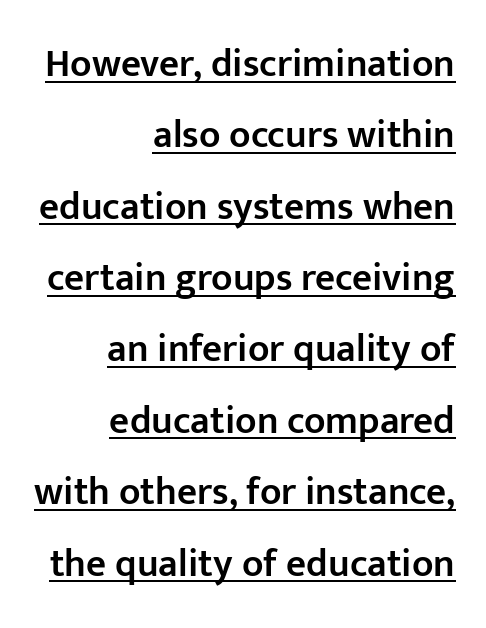
The glyphs have the mass of a demibold cut, below bold. Default kerning and tracking; the words read as compact shapes. Look at the bottom of the vertical strokes: they stop flat, with no serifs. Posture: vertical. The face used here is proportionally spaced, like ordinary book or web type. Is the block centered? No — it sits flush against the right margin.
